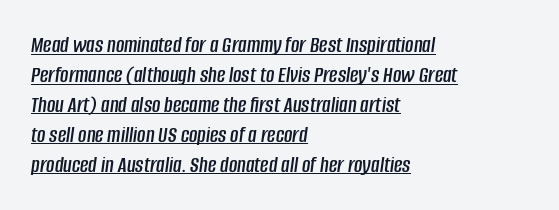
Q: Is the text italic (slanted)? A: Yes, it leans right by about 8 degrees.
Q: Is the text underlined? A: Yes.
Q: How is the paragraph aligned? A: Left-aligned.
Q: Is the spacing between letters normal or unusually wide? A: Normal.
Q: Is the spacing between lines tight, normal or loose? A: Normal.
